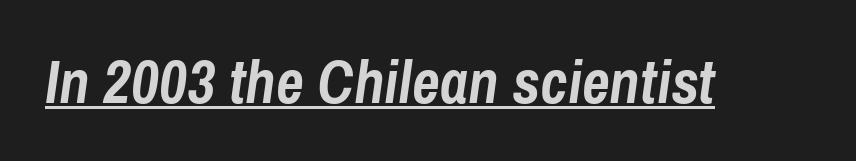
Typographic density is high because the face is bold. Notice how the stems are inclined rather than vertical — that's the hallmark of italics. This sample uses plain, unmodified letter spacing. A typesetter would call this proportional, since set widths differ per character.
